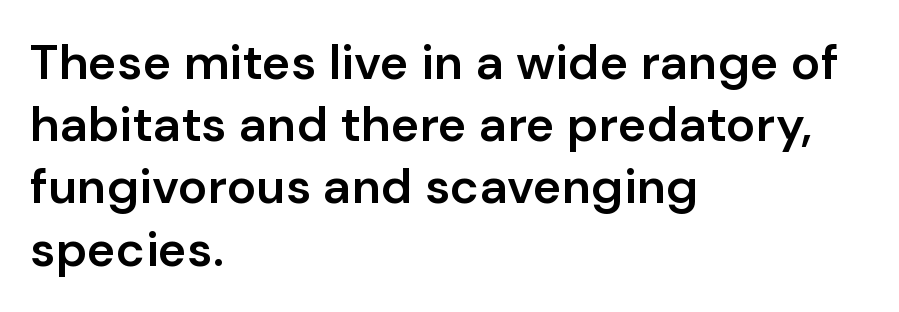
{"serif": "no", "italic": "no", "bold": "semi", "weight": "semibold", "width": "normal", "stroke_contrast": "low", "x_height": "medium", "monospaced": "no", "underline": "no", "align": "left", "line_spacing": "normal", "line_spacing_ratio": 1.27, "letter_spacing": "normal", "letter_spacing_em": 0.0, "glyph_px": 49}
